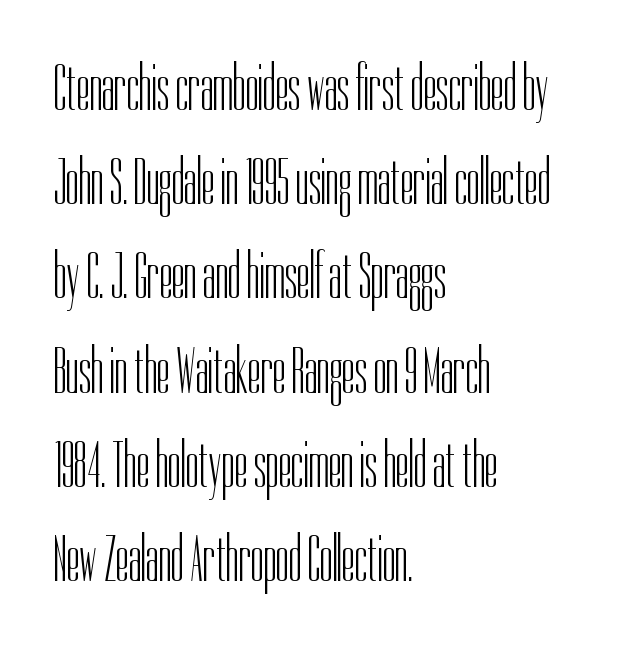
Q: Is the text bold? A: No.
Q: Is the text italic (slanted)? A: No, it is upright.
Q: Is the typeface a serif or a sans-serif typeface? A: Sans-serif.
Q: Is the text underlined? A: No.
Q: How is the paragraph aligned? A: Left-aligned.
Q: Is the spacing between letters normal or unusually wide? A: Normal.
Q: Is the spacing between lines tight, normal or loose? A: Normal.
Q: Width (condensed, normal, or wide)? A: Condensed.
Q: Stroke contrast? A: Low.
Q: x-height? A: Medium.
Q: Monospaced? A: No.
